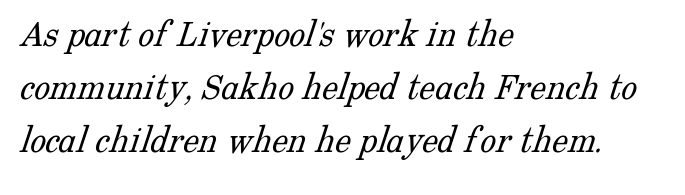
This rendering uses left alignment, leaving the right contour irregular. Has an underline been added? It has not. Character widths vary here, with narrow letters taking less room than wide ones. There is no visible air inserted between adjacent glyphs. The rows are spaced the way most documents space them.
